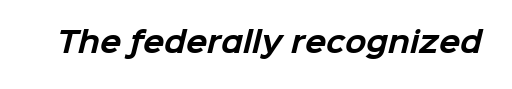
Q: Is the text bold? A: Yes.
Q: Is the typeface a serif or a sans-serif typeface? A: Sans-serif.
Q: Is the text underlined? A: No.
Q: Is the spacing between letters normal or unusually wide? A: Normal.
Q: Width (condensed, normal, or wide)? A: Normal.
Q: Stroke contrast? A: Low.
Q: x-height? A: Medium.
Q: Monospaced? A: No.
